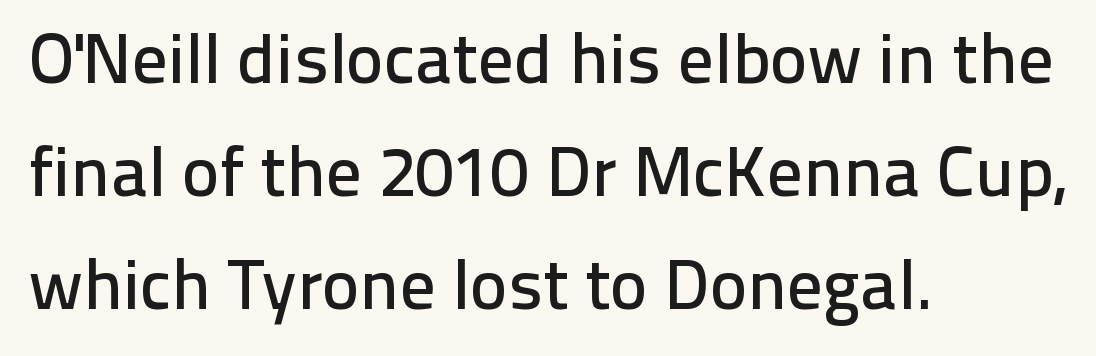
The image shows 71 px sans-serif type, upright; set left-aligned, normal line spacing (1.59x), normal letter spacing, not underlined; low stroke contrast and a medium x-height.
